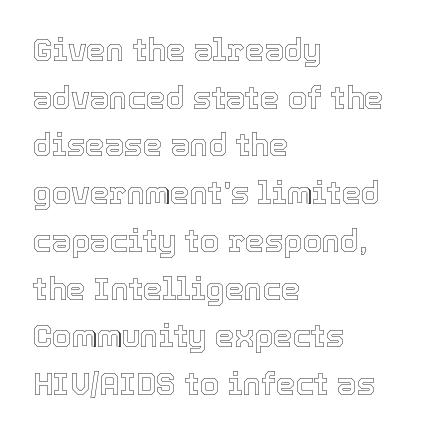
Q: Is the text italic (slanted)? A: No, it is upright.
Q: Is the text underlined? A: No.
Q: How is the paragraph aligned? A: Left-aligned.
Q: Is the spacing between letters normal or unusually wide? A: Normal.
Q: Is the spacing between lines tight, normal or loose? A: Normal.
Q: Width (condensed, normal, or wide)? A: Normal.
Q: x-height? A: Medium.
Q: Monospaced? A: No.
